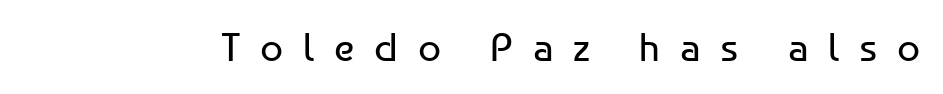
Compared with typical body copy, the letter spacing here is much looser. The font's upright variant was chosen for this text. Unmarked baselines from the first word to the last. Letterform terminals end flat and unadorned throughout the passage.
